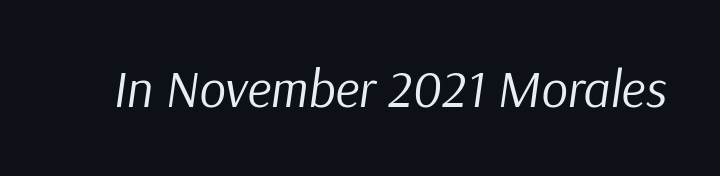
{"italic": "yes", "lean": "right", "slant_degrees": 9, "bold": "no", "weight": "regular", "width": "normal", "stroke_contrast": "low", "x_height": "medium", "monospaced": "no", "underline": "no", "letter_spacing": "normal", "letter_spacing_em": 0.0, "glyph_px": 52}
